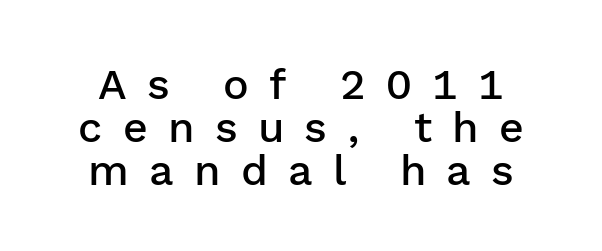
The image shows 43 px semibold sans-serif type, upright; set tight line spacing (1.0x), unusually wide letter spacing (+0.47 em), not underlined; low stroke contrast and a medium x-height.
